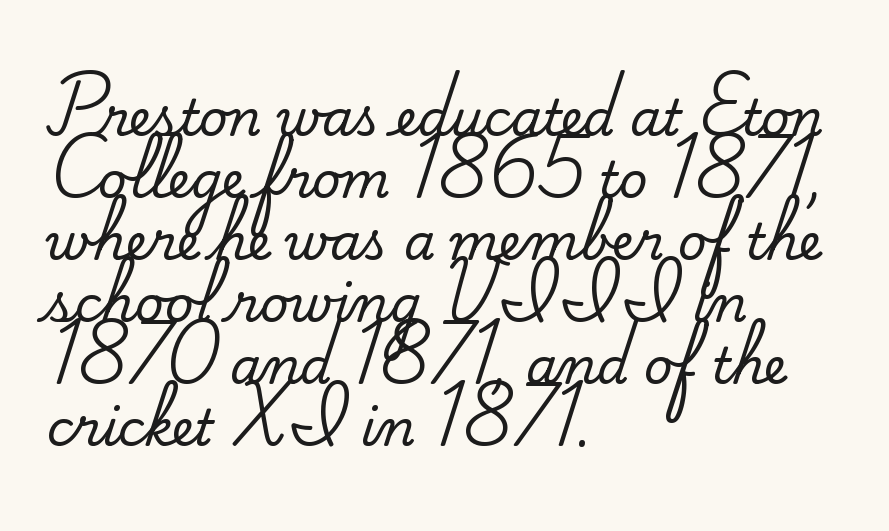
The image shows 50 px serif type; set left-aligned, line spacing 1.24x, normal letter spacing, not underlined; medium stroke contrast and a small x-height.
